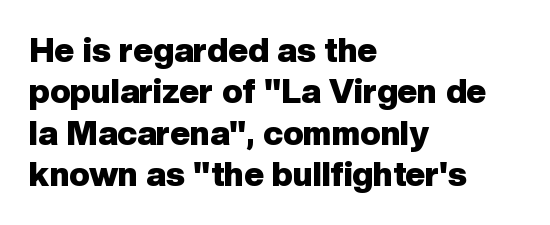
{"serif": "no", "italic": "no", "bold": "yes", "weight": "heavy", "width": "normal", "stroke_contrast": "low", "x_height": "medium", "monospaced": "no", "underline": "no", "align": "left", "line_spacing_ratio": 1.22, "letter_spacing": "normal", "letter_spacing_em": 0.0, "glyph_px": 34}
